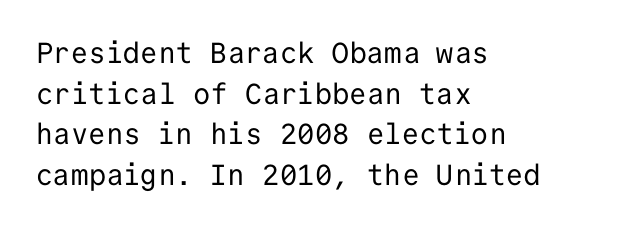
The image shows 29 px regular-weight sans-serif type, upright, monospaced; set left-aligned, normal line spacing (1.4x), normal letter spacing, not underlined; low stroke contrast and a medium x-height.
